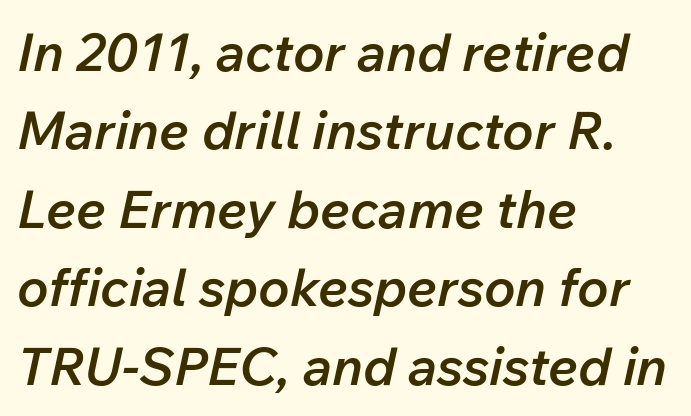
As a designer I'd log this as weight 600, semibold. Honestly, there is no underline to notice here at all. The letters advance in unequal steps, a hallmark of proportional type. How are the letters spaced? Ordinarily, with no added tracking.
